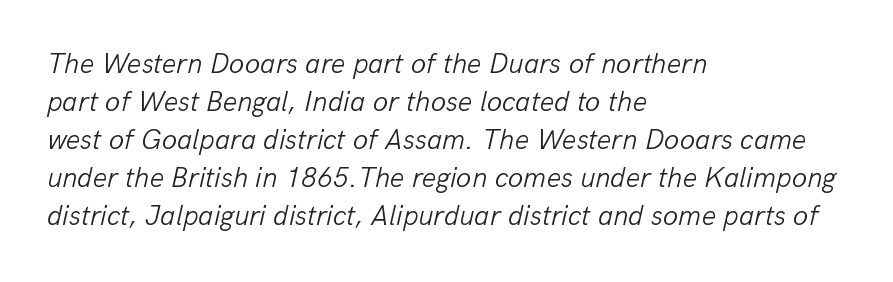
Here the designer chose a conventional face with non-uniform glyph widths. Descenders hang freely into open space. Reading down the block, your eye returns to a fixed left position each line. In terms of leading, this rendering sits right in the middle. The passage shown has conventional tracking throughout.
